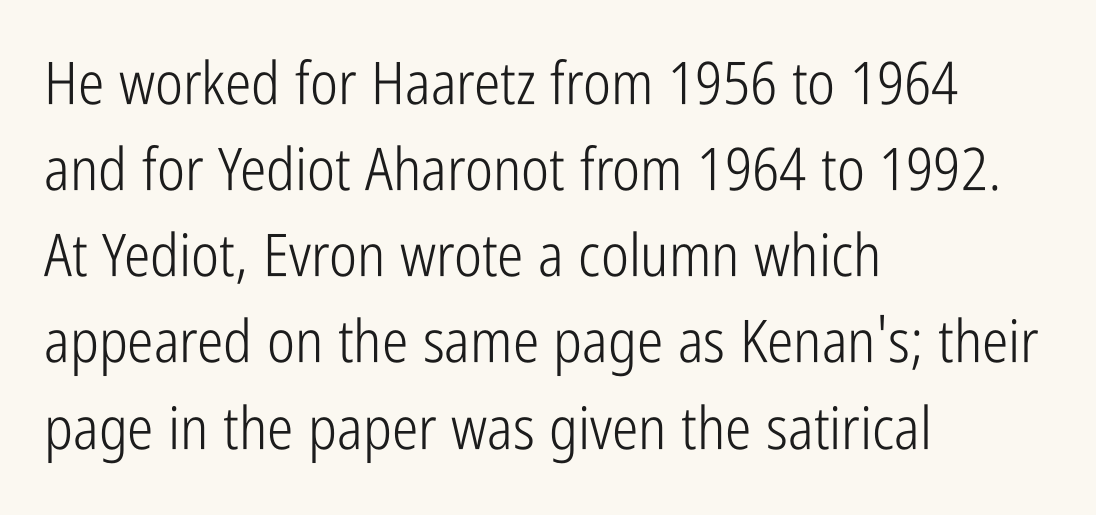
{"serif": "no", "italic": "no", "bold": "no", "weight": "light", "width": "condensed", "stroke_contrast": "low", "x_height": "medium", "monospaced": "no", "underline": "no", "align": "left", "line_spacing": "normal", "line_spacing_ratio": 1.46, "letter_spacing": "normal", "letter_spacing_em": 0.0, "glyph_px": 59}
